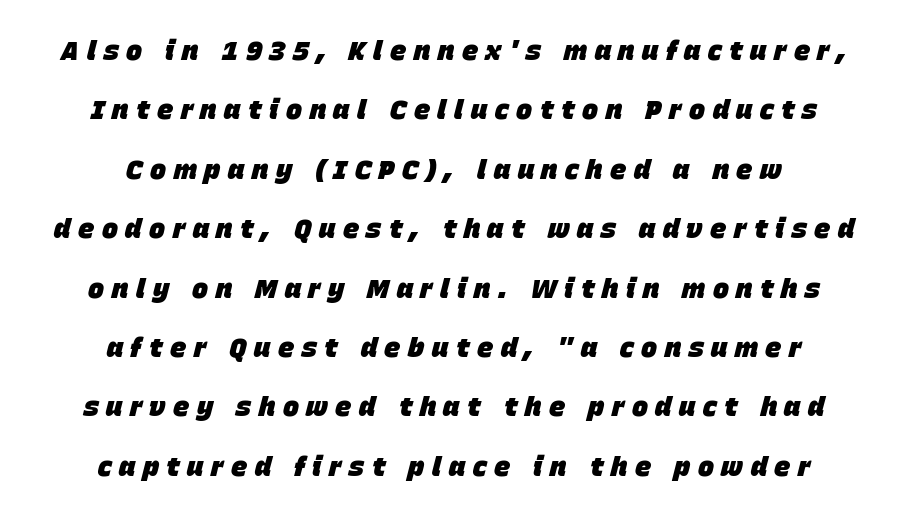
Q: Is the text bold? A: Yes.
Q: Is the text italic (slanted)? A: Yes, it leans right by about 15 degrees.
Q: Is the text underlined? A: No.
Q: How is the paragraph aligned? A: Centered.
Q: Is the spacing between letters normal or unusually wide? A: Unusually wide.
Q: Is the spacing between lines tight, normal or loose? A: Loose.
